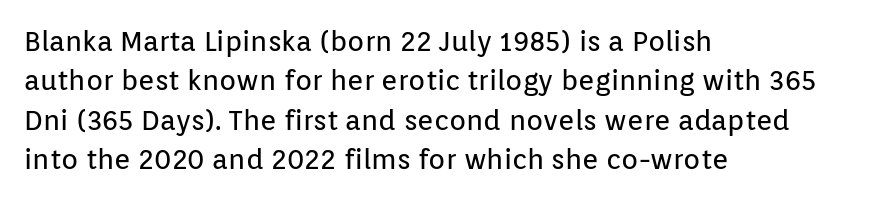
The image shows 28 px regular-weight sans-serif type, upright; set left-aligned, normal line spacing (1.41x), normal letter spacing, not underlined; low stroke contrast and a medium x-height.
